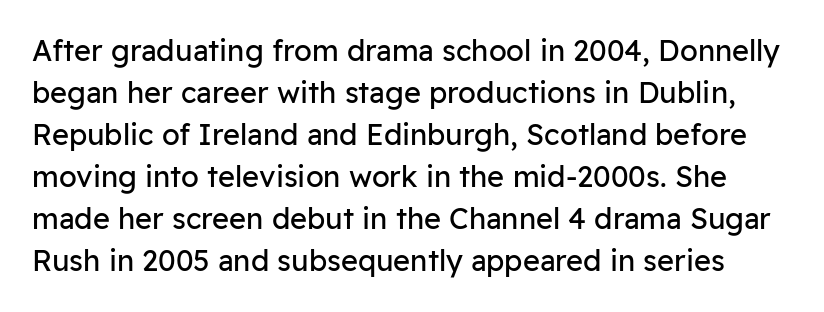
{"serif": "no", "italic": "no", "bold": "no", "weight": "regular", "width": "normal", "stroke_contrast": "low", "x_height": "medium", "monospaced": "no", "underline": "no", "line_spacing": "normal", "line_spacing_ratio": 1.45, "letter_spacing": "normal", "letter_spacing_em": 0.0, "glyph_px": 29}
